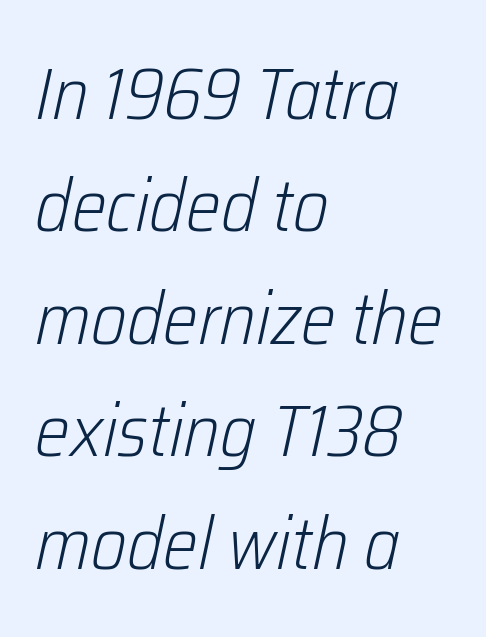
Q: Is the text bold? A: No.
Q: Is the text italic (slanted)? A: Yes, it leans right by about 12 degrees.
Q: Is the text underlined? A: No.
Q: How is the paragraph aligned? A: Left-aligned.
Q: Is the spacing between letters normal or unusually wide? A: Normal.
Q: Is the spacing between lines tight, normal or loose? A: Normal.
Q: Width (condensed, normal, or wide)? A: Condensed.
Q: Stroke contrast? A: Low.
Q: x-height? A: Medium.
Q: Monospaced? A: No.
